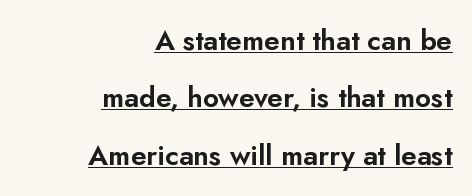
Q: Is the text italic (slanted)? A: No, it is upright.
Q: Is the typeface a serif or a sans-serif typeface? A: Sans-serif.
Q: Is the text underlined? A: Yes.
Q: How is the paragraph aligned? A: Right-aligned.
Q: Is the spacing between letters normal or unusually wide? A: Normal.
Q: Is the spacing between lines tight, normal or loose? A: Loose.
Q: Width (condensed, normal, or wide)? A: Normal.
Q: Stroke contrast? A: Low.
Q: x-height? A: Small.
Q: Monospaced? A: No.
